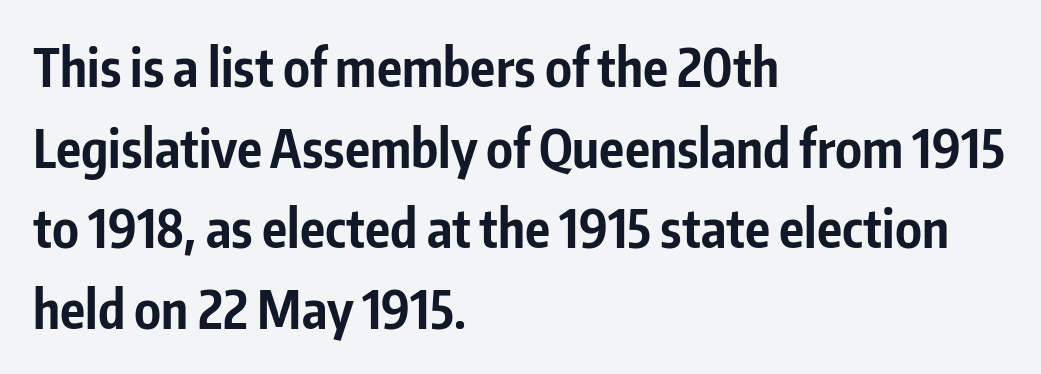
Q: Is the text bold? A: Yes.
Q: Is the text italic (slanted)? A: No, it is upright.
Q: Is the typeface a serif or a sans-serif typeface? A: Sans-serif.
Q: Is the text underlined? A: No.
Q: How is the paragraph aligned? A: Left-aligned.
Q: Is the spacing between letters normal or unusually wide? A: Normal.
Q: Is the spacing between lines tight, normal or loose? A: Normal.
Q: Width (condensed, normal, or wide)? A: Condensed.
Q: Stroke contrast? A: Low.
Q: x-height? A: Medium.
Q: Monospaced? A: No.
